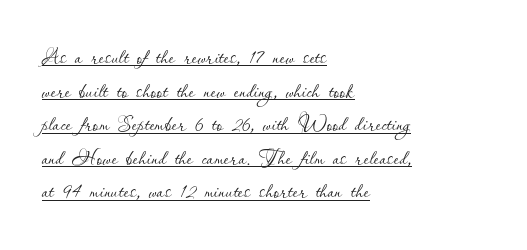
{"bold": "no", "weight": "thin", "width": "normal", "stroke_contrast": "low", "x_height": "small", "monospaced": "no", "underline": "yes", "align": "left", "line_spacing_ratio": 1.2, "letter_spacing": "normal", "letter_spacing_em": 0.0, "glyph_px": 28}
